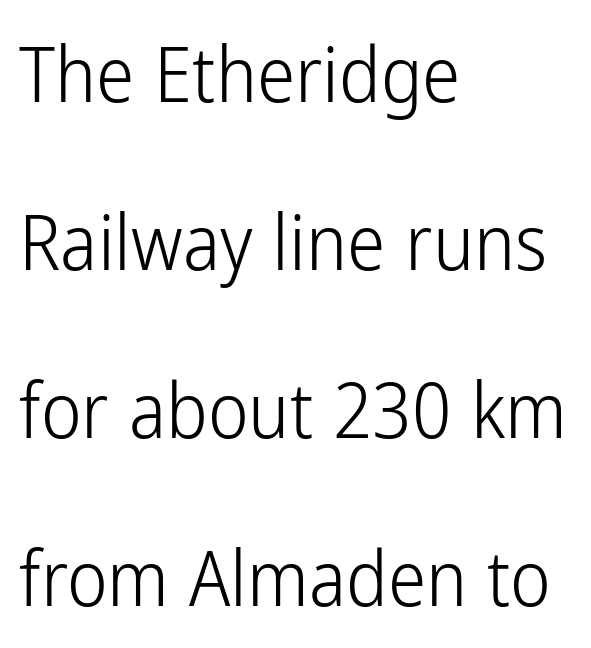
Q: Is the text bold? A: No.
Q: Is the text italic (slanted)? A: No, it is upright.
Q: Is the typeface a serif or a sans-serif typeface? A: Sans-serif.
Q: Is the text underlined? A: No.
Q: How is the paragraph aligned? A: Left-aligned.
Q: Is the spacing between letters normal or unusually wide? A: Normal.
Q: Is the spacing between lines tight, normal or loose? A: Loose.
Q: Width (condensed, normal, or wide)? A: Condensed.
Q: Stroke contrast? A: Low.
Q: x-height? A: Medium.
Q: Monospaced? A: No.
